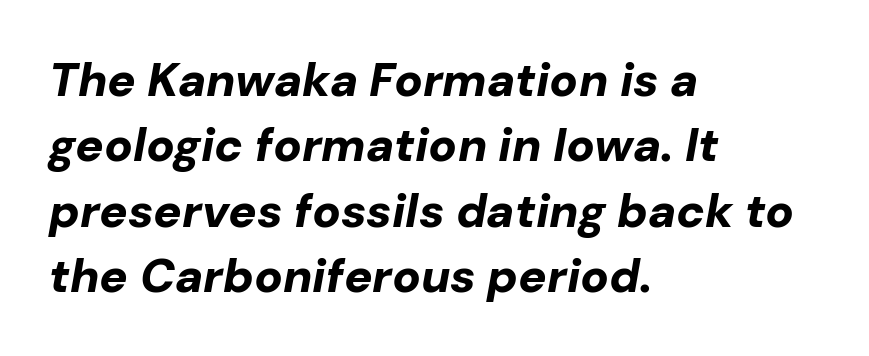
Q: Is the text bold? A: Yes.
Q: Is the text italic (slanted)? A: Yes, it leans right by about 10 degrees.
Q: Is the text underlined? A: No.
Q: How is the paragraph aligned? A: Left-aligned.
Q: Is the spacing between letters normal or unusually wide? A: Normal.
Q: Is the spacing between lines tight, normal or loose? A: Normal.
Q: Width (condensed, normal, or wide)? A: Normal.
Q: Stroke contrast? A: Low.
Q: x-height? A: Medium.
Q: Monospaced? A: No.
